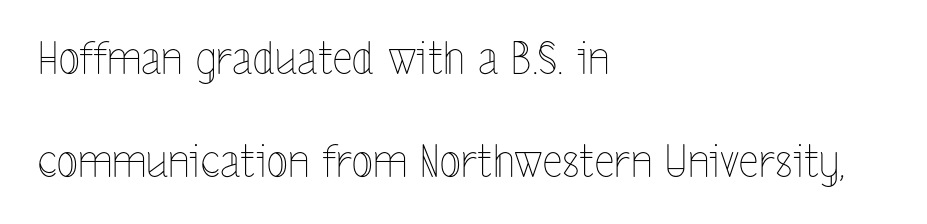
The space directly below the letters is spotless. Notice how the passage keeps a crisp vertical edge on the left only. These lines are rendered in a variable-pitch font. Caption: standard tracking, unaltered. The leading is generous, giving the passage an open texture.
